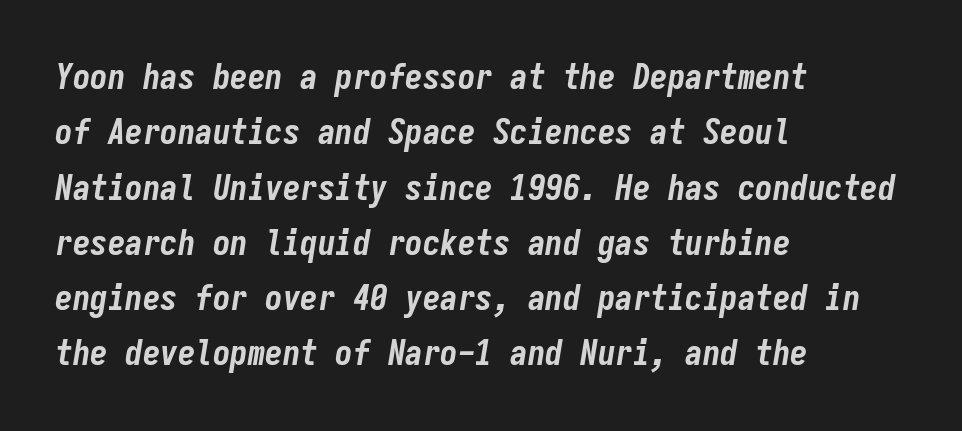
This sample uses plain, unmodified letter spacing. The line-height multiplier appears to be the usual default. Pretty heavy lettering here — definitely bold. The whole block is typeset with a tilt. The setting favours the left margin, as ordinary paragraphs usually do. Note the uniform advance width — an 'i' takes as much space as an 'm'.
